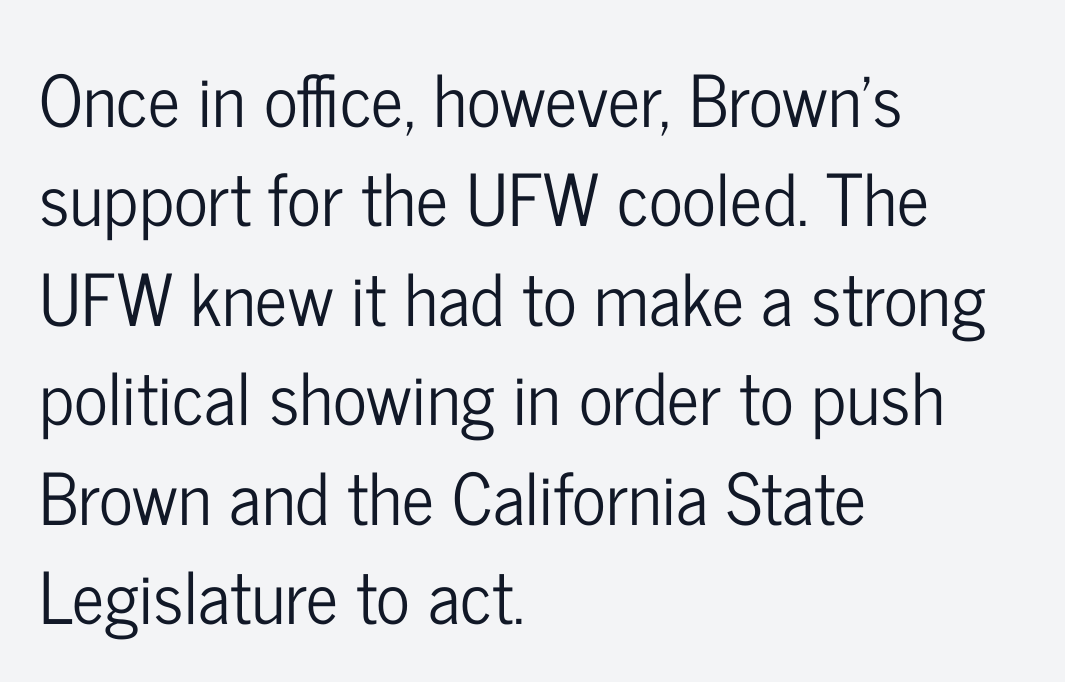
Q: Is the text italic (slanted)? A: No, it is upright.
Q: Is the typeface a serif or a sans-serif typeface? A: Sans-serif.
Q: Is the text underlined? A: No.
Q: How is the paragraph aligned? A: Left-aligned.
Q: Is the spacing between letters normal or unusually wide? A: Normal.
Q: Is the spacing between lines tight, normal or loose? A: Normal.
Q: Width (condensed, normal, or wide)? A: Condensed.
Q: Stroke contrast? A: Low.
Q: x-height? A: Medium.
Q: Monospaced? A: No.
